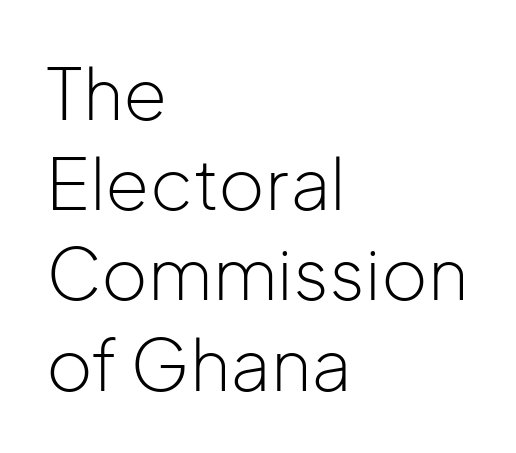
The image shows 71 px light sans-serif type, upright; set left-aligned, normal line spacing (1.27x), normal letter spacing, not underlined; low stroke contrast and a medium x-height.
